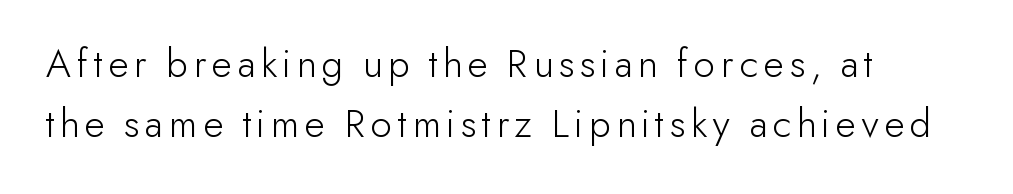
The image shows 42 px light sans-serif type, upright; set left-aligned, normal line spacing (1.43x), not underlined; low stroke contrast and a small x-height.
